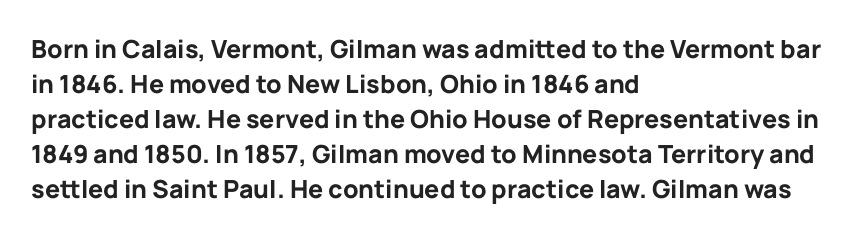
Q: Is the text bold? A: Yes.
Q: Is the text italic (slanted)? A: No, it is upright.
Q: Is the text underlined? A: No.
Q: How is the paragraph aligned? A: Left-aligned.
Q: Is the spacing between letters normal or unusually wide? A: Normal.
Q: Is the spacing between lines tight, normal or loose? A: Normal.
